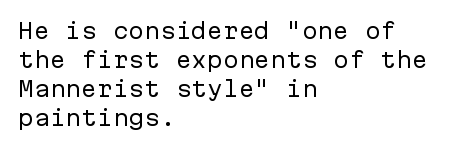
The image shows 21 px text type, upright; set left-aligned, normal line spacing (1.38x), normal letter spacing, not underlined.
